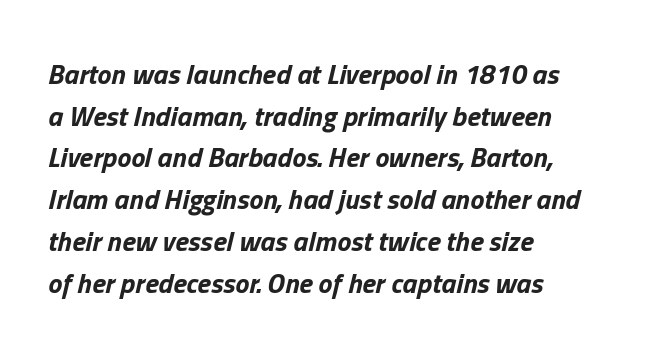
Q: Is the text bold? A: Yes.
Q: Is the text italic (slanted)? A: Yes, it leans right by about 13 degrees.
Q: Is the text underlined? A: No.
Q: How is the paragraph aligned? A: Left-aligned.
Q: Is the spacing between letters normal or unusually wide? A: Normal.
Q: Is the spacing between lines tight, normal or loose? A: Normal.
Q: Width (condensed, normal, or wide)? A: Normal.
Q: Stroke contrast? A: Low.
Q: x-height? A: Medium.
Q: Monospaced? A: No.
